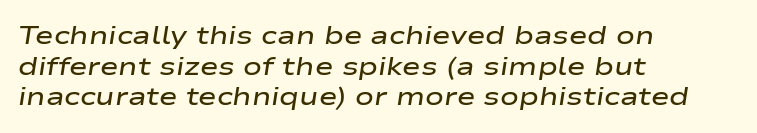
{"italic": "yes", "lean": "right", "slant_degrees": 9, "bold": "semi", "underline": "no", "align": "left", "line_spacing_ratio": 1.23, "letter_spacing": "normal", "letter_spacing_em": 0.0, "glyph_px": 25}
